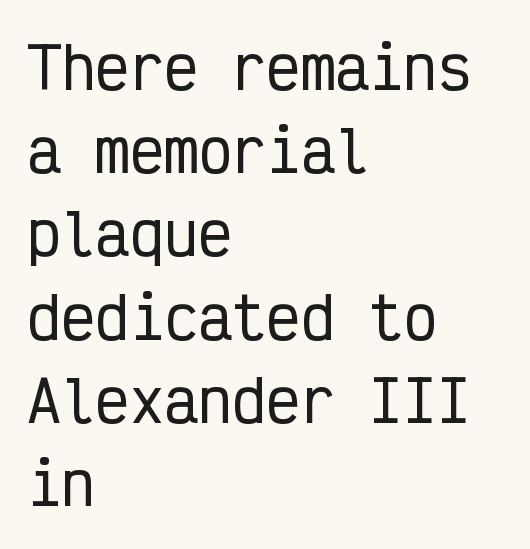
Is this a fixed-width face? Yes — each glyph sits in an identical cell. The passage shown stacks its lines at a standard gap. Italic? Not at all — the glyphs are vertical. Honestly, the letter spacing is just normal — you wouldn't notice it.
